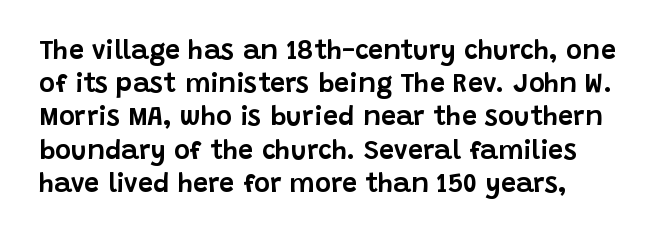
Designer's note — italics off, roman on. Anything drawn beneath the words? Only blank space. This rendering leaves character spacing at its baseline value.
